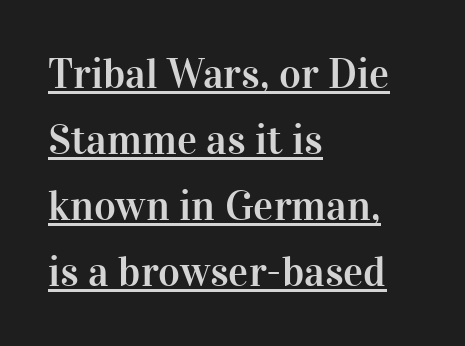
The space between consecutive lines is moderate. A classic flush-left, rag-right setting is used for this passage. A typesetter would call this proportional, since set widths differ per character. The words here are underlined.
